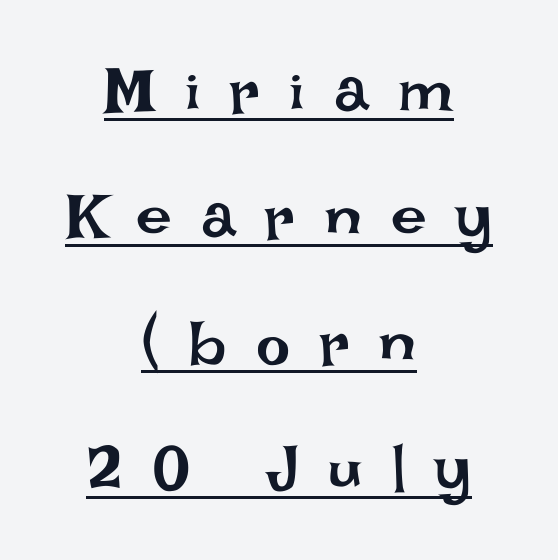
Q: Is the text bold? A: No.
Q: Is the text italic (slanted)? A: No, it is upright.
Q: Is the text underlined? A: Yes.
Q: How is the paragraph aligned? A: Centered.
Q: Is the spacing between letters normal or unusually wide? A: Unusually wide.
Q: Is the spacing between lines tight, normal or loose? A: Loose.
Q: Width (condensed, normal, or wide)? A: Normal.
Q: Stroke contrast? A: Low.
Q: x-height? A: Large.
Q: Monospaced? A: No.
